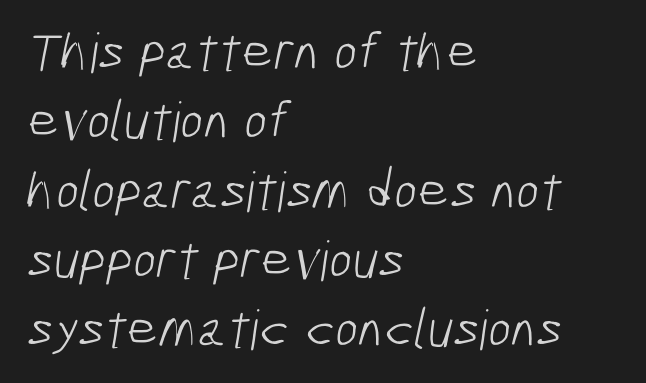
The image shows 55 px light, condensed sans-serif type; set left-aligned, normal line spacing (1.26x), normal letter spacing, not underlined; low stroke contrast and a medium x-height.
